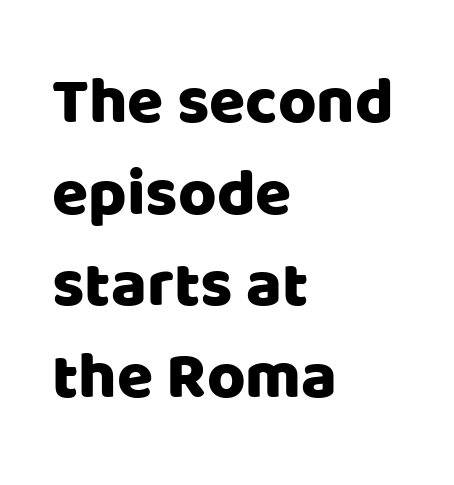
Q: Is the text italic (slanted)? A: No, it is upright.
Q: Is the typeface a serif or a sans-serif typeface? A: Sans-serif.
Q: Is the text underlined? A: No.
Q: How is the paragraph aligned? A: Left-aligned.
Q: Is the spacing between letters normal or unusually wide? A: Normal.
Q: Is the spacing between lines tight, normal or loose? A: Normal.
Q: Width (condensed, normal, or wide)? A: Normal.
Q: Stroke contrast? A: Low.
Q: x-height? A: Large.
Q: Monospaced? A: No.
